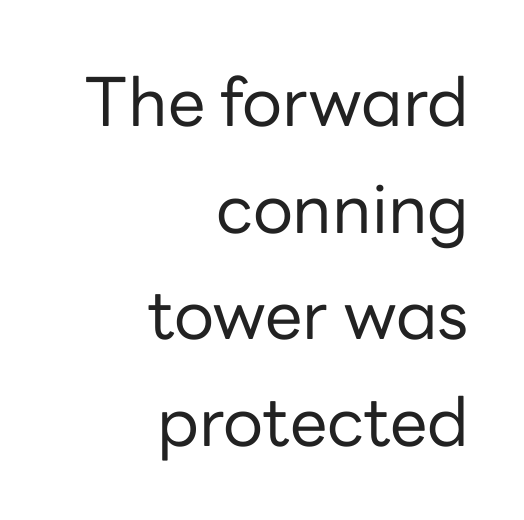
The image shows 67 px regular-weight sans-serif type, upright; set right-aligned, normal line spacing (1.59x), normal letter spacing, not underlined; low stroke contrast and a medium x-height.
